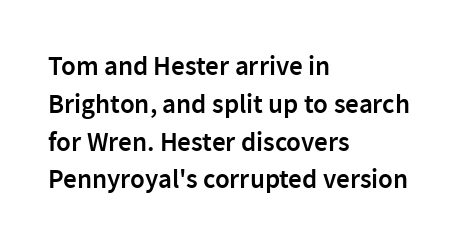
The image shows 27 px text type, upright; set left-aligned, normal line spacing (1.4x), normal letter spacing, not underlined.
